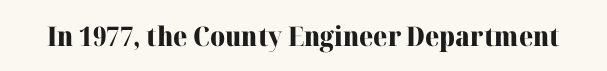
The image shows 27 px bold type, upright; set normal letter spacing, not underlined.
